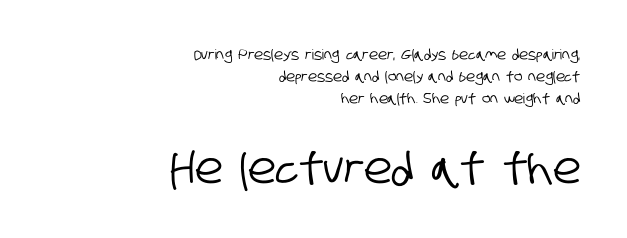
{"serif": "no", "width": "condensed", "stroke_contrast": "low", "x_height": "large", "monospaced": "no", "underline": "no", "align": "right", "line_spacing": "normal", "line_spacing_ratio": 1.56, "letter_spacing": "normal", "letter_spacing_em": 0.0, "larger_block": "second", "size_ratio": 3.07, "glyph_px": 43}
